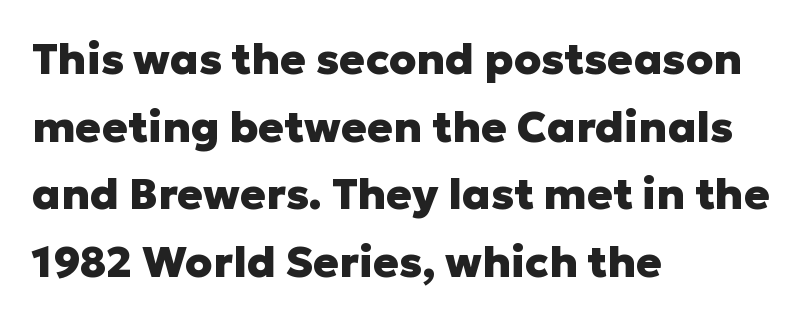
The image shows 43 px heavy sans-serif type, upright; set left-aligned, normal line spacing (1.57x), normal letter spacing, not underlined; low stroke contrast and a medium x-height.
